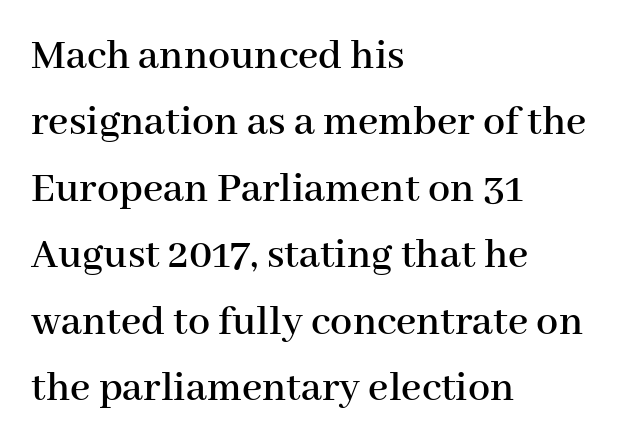
{"serif": "yes", "italic": "no", "width": "normal", "stroke_contrast": "high", "x_height": "medium", "monospaced": "no", "underline": "no", "align": "left", "line_spacing": "normal", "line_spacing_ratio": 1.51, "letter_spacing": "normal", "letter_spacing_em": 0.0, "glyph_px": 44}
